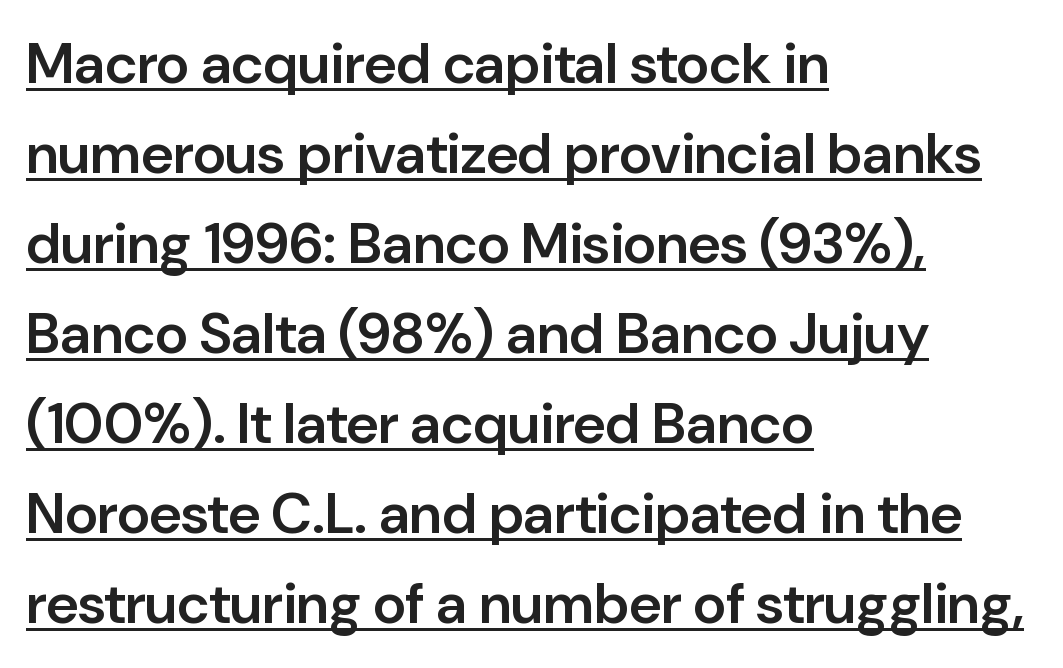
{"serif": "no", "italic": "no", "bold": "semi", "weight": "semibold", "width": "normal", "stroke_contrast": "low", "x_height": "medium", "monospaced": "no", "underline": "yes", "align": "left", "line_spacing": "normal", "line_spacing_ratio": 1.58, "letter_spacing": "normal", "letter_spacing_em": 0.0, "glyph_px": 57}
